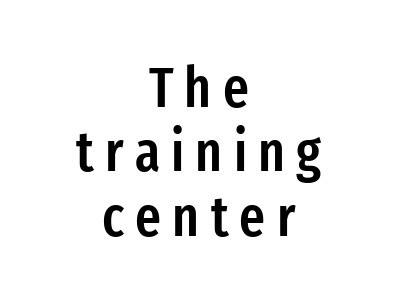
The image shows 56 px semibold, condensed sans-serif type, upright; set centered, tight line spacing (1.15x), unusually wide letter spacing (+0.2 em), not underlined; low stroke contrast and a medium x-height.
